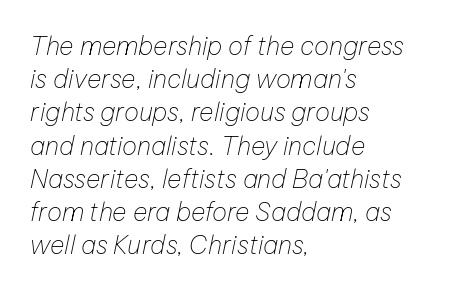
Characters follow at the spacing the type designer built in. Notice how the passage keeps a crisp vertical edge on the left only. Evenly set lines give the paragraph a standard silhouette. Each stroke keeps to a modest, everyday thickness or less.
